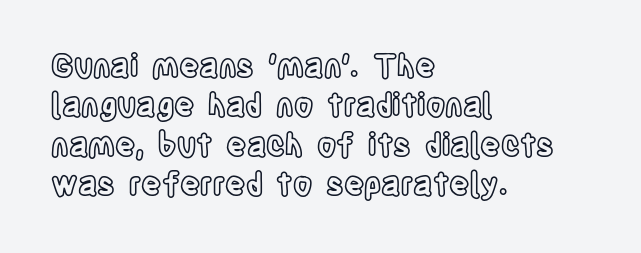
The image shows 31 px condensed type, upright; set left-aligned, normal line spacing (1.27x), normal letter spacing, not underlined; a large x-height.
